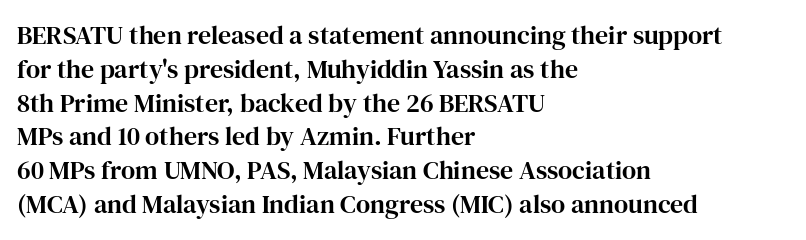
Q: Is the text italic (slanted)? A: No, it is upright.
Q: Is the text underlined? A: No.
Q: How is the paragraph aligned? A: Left-aligned.
Q: Is the spacing between letters normal or unusually wide? A: Normal.
Q: Is the spacing between lines tight, normal or loose? A: Normal.
